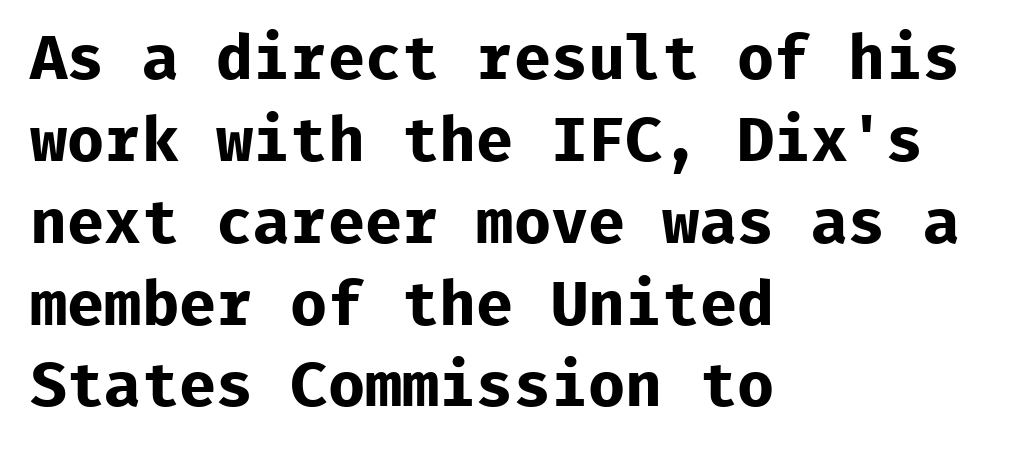
Do the characters align in a grid? Yes, the font is monospaced. Check under the words: just untouched page. How heavy is the stroke? Heavy — this is a bold. The rag falls on the right side of this text block.
